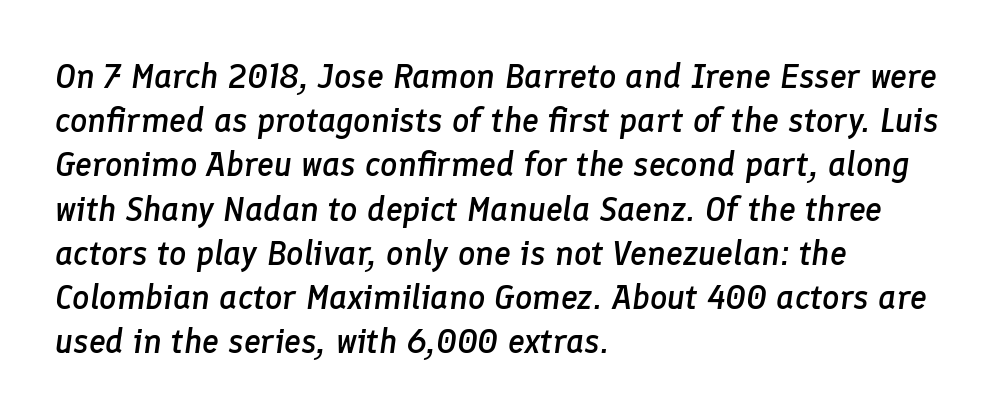
The image shows 34 px semibold type, italic (leaning right); set left-aligned, normal line spacing (1.3x), normal letter spacing, not underlined; low stroke contrast and a medium x-height.
